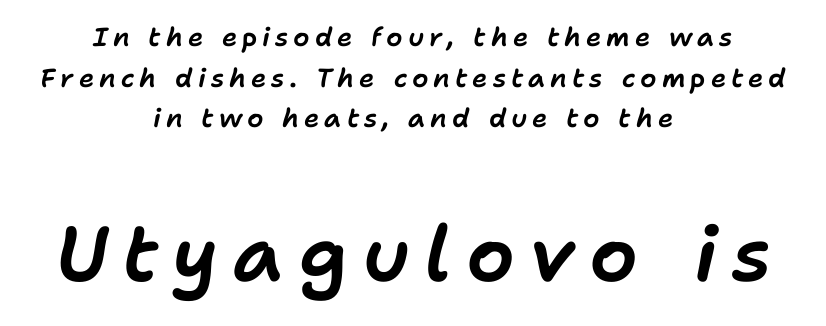
Q: Is the text italic (slanted)? A: Yes, it leans right by about 11 degrees.
Q: Is the text underlined? A: No.
Q: How is the paragraph aligned? A: Centered.
Q: Is the spacing between lines tight, normal or loose? A: Normal.
Q: Which block of text is set in a larger size, the first (top) or the second (bottom)? A: The second (bottom) one.
Q: Width (condensed, normal, or wide)? A: Normal.
Q: Stroke contrast? A: Low.
Q: x-height? A: Medium.
Q: Monospaced? A: No.
